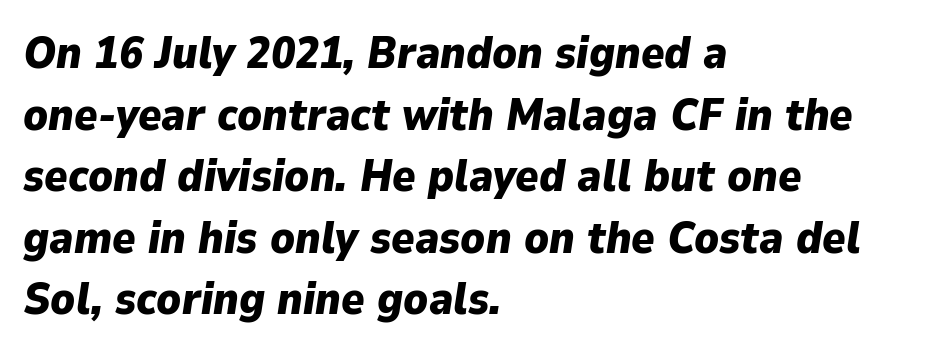
Short note: letters normally spaced. The foot of each line stays bare and open. These words are printed bold, with thick strokes throughout. The rendering uses natural spacing where letterforms have individual widths.
